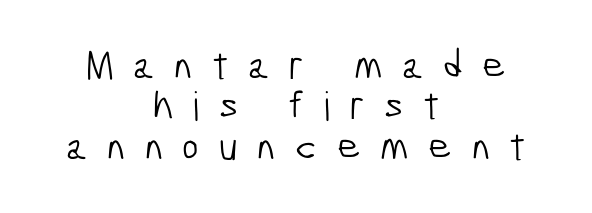
The image shows 40 px light, condensed sans-serif type; set centered, tight line spacing (1.01x), unusually wide letter spacing (+0.49 em), not underlined; low stroke contrast and a medium x-height.
